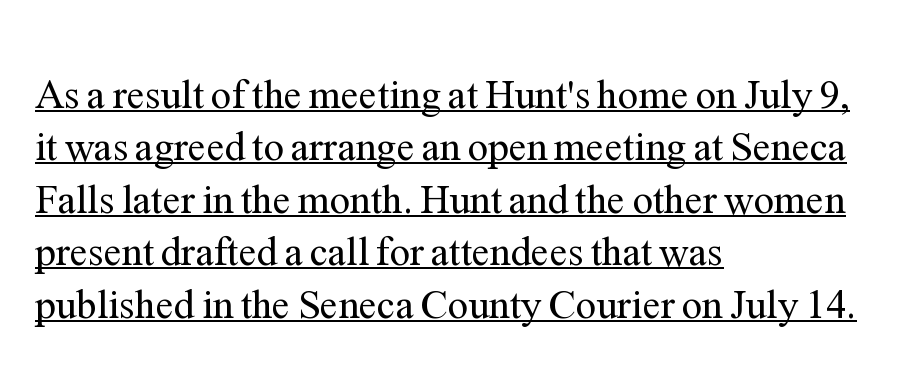
The image shows 41 px regular-weight serif type, upright; set left-aligned, normal line spacing (1.28x), normal letter spacing, underlined; medium stroke contrast and a medium x-height.
